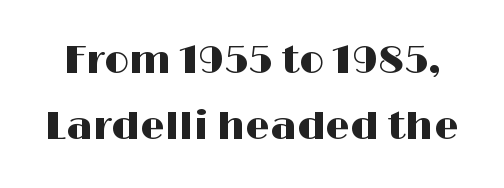
The letters sit at their default tracking, neither squeezed nor spread. Is this a fixed-width face? No — the glyphs have proportional, varying widths. Descenders hang freely into open space. Compared with typical paragraphs, the rows here are spaced about the same. The type sits square on the baseline with zero lean. Font category for this specimen: sans-serif.
